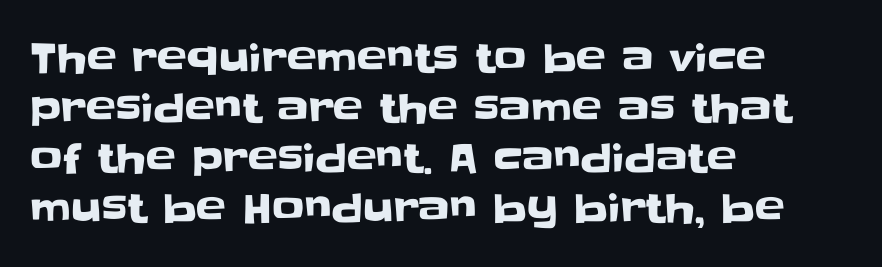
Q: Is the text italic (slanted)? A: No, it is upright.
Q: Is the typeface a serif or a sans-serif typeface? A: Sans-serif.
Q: Is the text underlined? A: No.
Q: How is the paragraph aligned? A: Left-aligned.
Q: Is the spacing between letters normal or unusually wide? A: Normal.
Q: Is the spacing between lines tight, normal or loose? A: Normal.
Q: Width (condensed, normal, or wide)? A: Normal.
Q: Stroke contrast? A: Low.
Q: x-height? A: Large.
Q: Monospaced? A: No.
